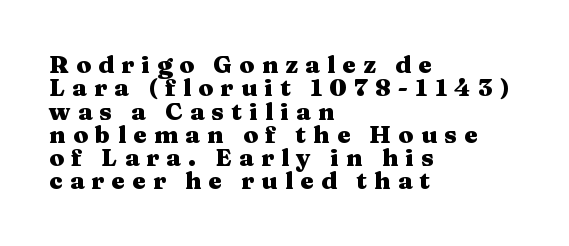
Q: Is the text bold? A: Yes.
Q: Is the text italic (slanted)? A: No, it is upright.
Q: Is the text underlined? A: No.
Q: How is the paragraph aligned? A: Left-aligned.
Q: Is the spacing between letters normal or unusually wide? A: Unusually wide.
Q: Is the spacing between lines tight, normal or loose? A: Tight.
